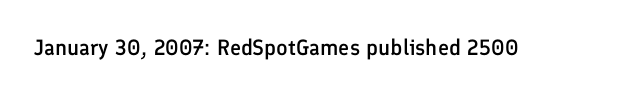
{"italic": "no", "bold": "semi", "underline": "no", "letter_spacing": "normal", "letter_spacing_em": 0.0, "glyph_px": 22}
